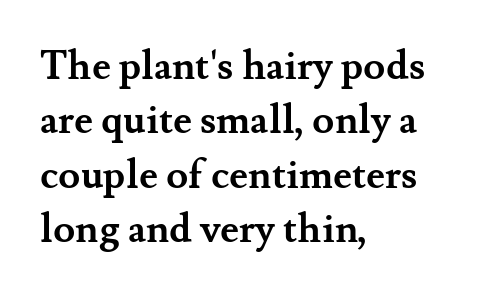
The image shows 40 px semibold serif type, upright; set left-aligned, normal line spacing (1.36x), normal letter spacing, not underlined; medium stroke contrast and a small x-height.
